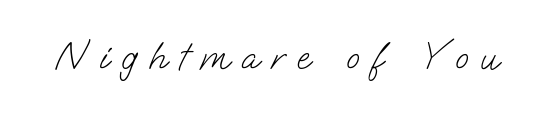
Underline: absent. Is this a fixed-width face? No — the glyphs have proportional, varying widths. Someone cranked the tracking dial way up on this one. The letterforms sit at book weight or below.
